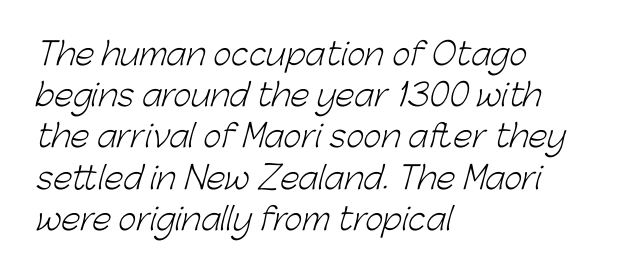
Q: Is the text bold? A: No.
Q: Is the typeface a serif or a sans-serif typeface? A: Sans-serif.
Q: Is the text underlined? A: No.
Q: How is the paragraph aligned? A: Left-aligned.
Q: Is the spacing between letters normal or unusually wide? A: Normal.
Q: Is the spacing between lines tight, normal or loose? A: Normal.
Q: Width (condensed, normal, or wide)? A: Normal.
Q: Stroke contrast? A: Low.
Q: x-height? A: Medium.
Q: Monospaced? A: No.
